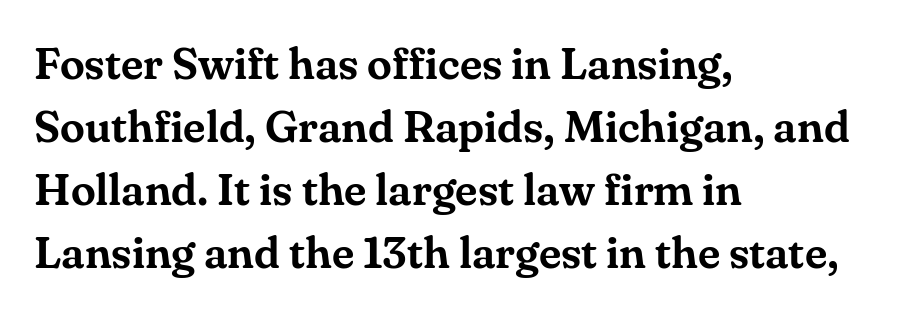
Q: Is the text italic (slanted)? A: No, it is upright.
Q: Is the typeface a serif or a sans-serif typeface? A: Serif.
Q: Is the text underlined? A: No.
Q: How is the paragraph aligned? A: Left-aligned.
Q: Is the spacing between letters normal or unusually wide? A: Normal.
Q: Is the spacing between lines tight, normal or loose? A: Normal.
Q: Width (condensed, normal, or wide)? A: Normal.
Q: Stroke contrast? A: Medium.
Q: x-height? A: Small.
Q: Monospaced? A: No.
